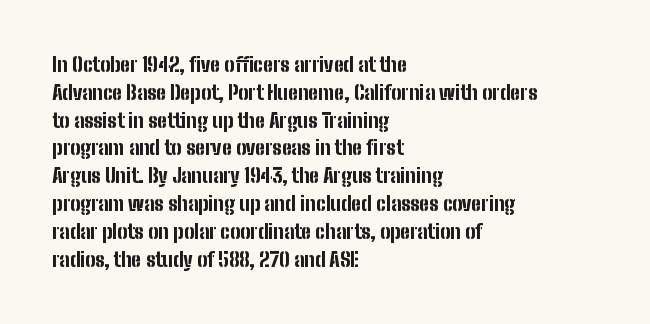
The image shows 20 px bold type, upright; set left-aligned, normal line spacing (1.39x), normal letter spacing, not underlined.
